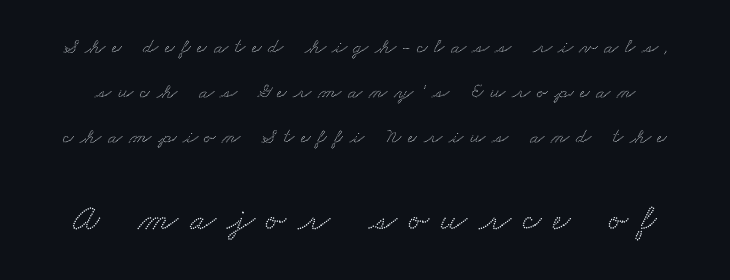
Q: Is the typeface a serif or a sans-serif typeface? A: Serif.
Q: Is the text underlined? A: No.
Q: Is the spacing between letters normal or unusually wide? A: Unusually wide.
Q: Is the spacing between lines tight, normal or loose? A: Loose.
Q: Which block of text is set in a larger size, the first (top) or the second (bottom)? A: The second (bottom) one.
Q: Width (condensed, normal, or wide)? A: Wide.
Q: Stroke contrast? A: Low.
Q: x-height? A: Small.
Q: Monospaced? A: No.
